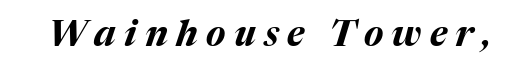
Q: Is the text bold? A: Yes.
Q: Is the text italic (slanted)? A: Yes, it leans right by about 17 degrees.
Q: Is the text underlined? A: No.
Q: Is the spacing between letters normal or unusually wide? A: Unusually wide.
Q: Width (condensed, normal, or wide)? A: Normal.
Q: Stroke contrast? A: Medium.
Q: x-height? A: Medium.
Q: Monospaced? A: No.
